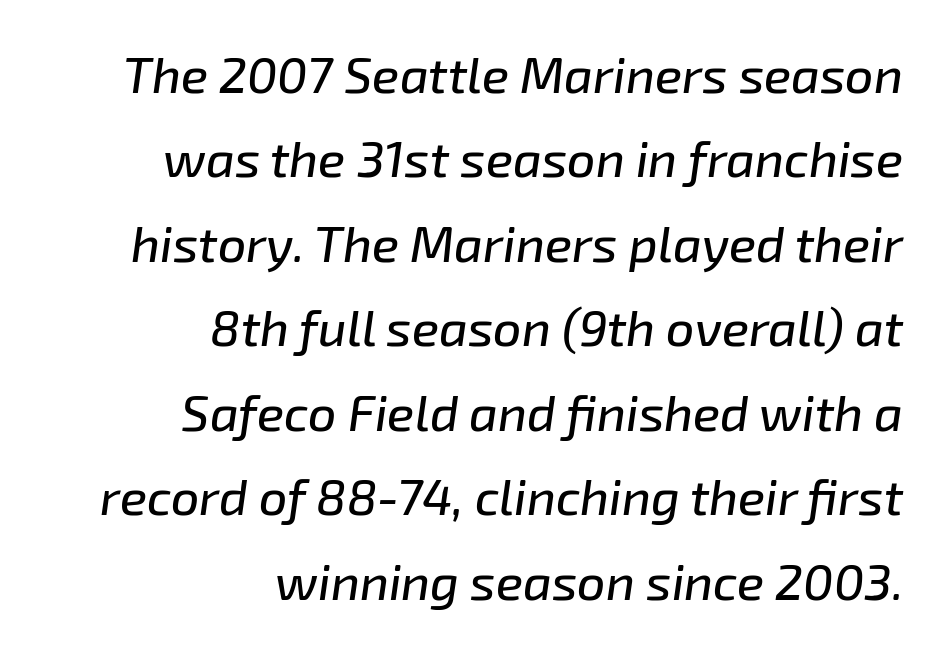
Words float on clear page, feet unadorned. Proportional: the letters do not fall into vertical columns. The tracking reads as untouched default to a designer's eye. These lines are set flush right with a ragged left edge.
